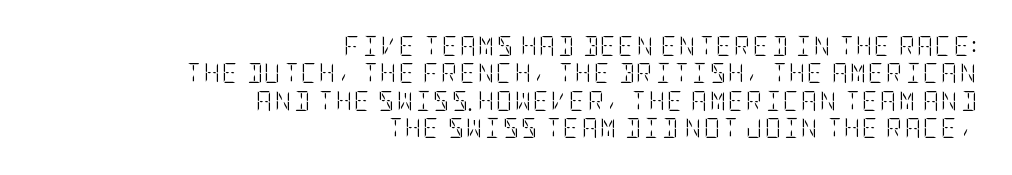
{"italic": "no", "bold": "no", "underline": "no", "align": "right", "line_spacing": "normal", "line_spacing_ratio": 1.37, "glyph_px": 20}
